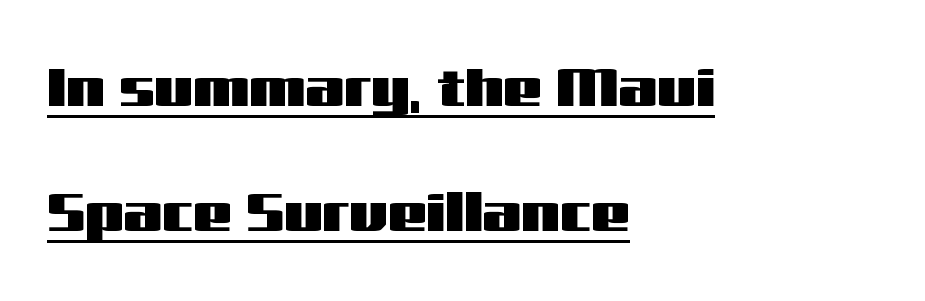
{"serif": "no", "italic": "no", "width": "wide", "stroke_contrast": "medium", "x_height": "medium", "monospaced": "no", "underline": "yes", "align": "left", "line_spacing": "loose", "line_spacing_ratio": 2.28, "letter_spacing": "normal", "letter_spacing_em": 0.0, "glyph_px": 55}
